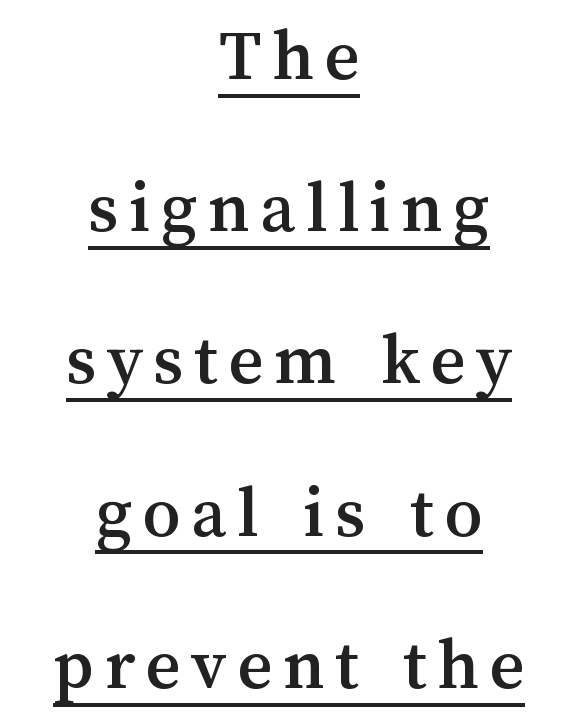
The image shows 75 px text type, upright; set centered, loose line spacing (2.03x), underlined; medium stroke contrast and a medium x-height.
